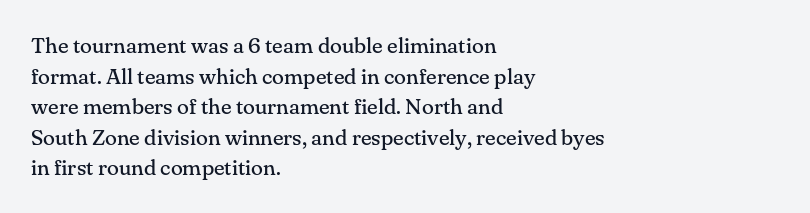
The image shows 22 px text type, upright; set left-aligned, normal line spacing (1.39x), normal letter spacing, not underlined.
